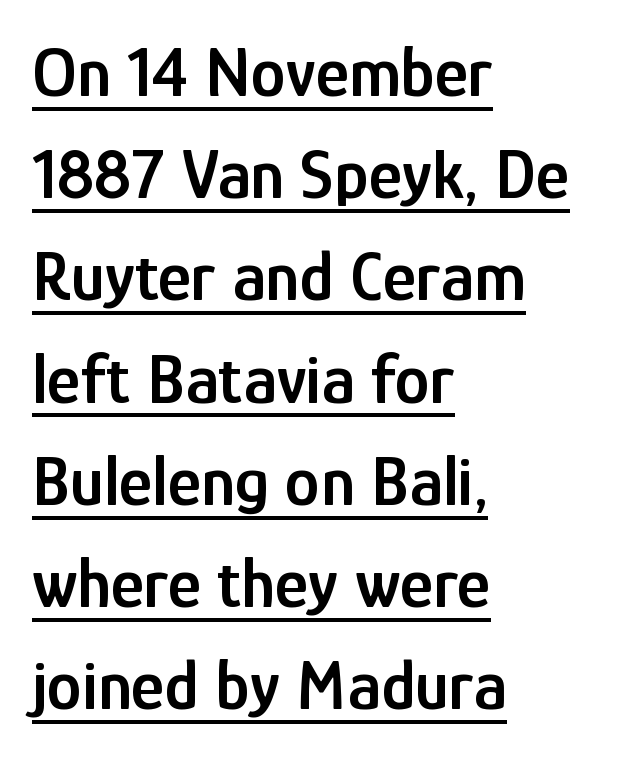
{"serif": "no", "italic": "no", "bold": "semi", "weight": "semibold", "width": "condensed", "stroke_contrast": "low", "x_height": "medium", "monospaced": "no", "underline": "yes", "align": "left", "line_spacing": "normal", "line_spacing_ratio": 1.44, "letter_spacing": "normal", "letter_spacing_em": 0.0, "glyph_px": 71}
